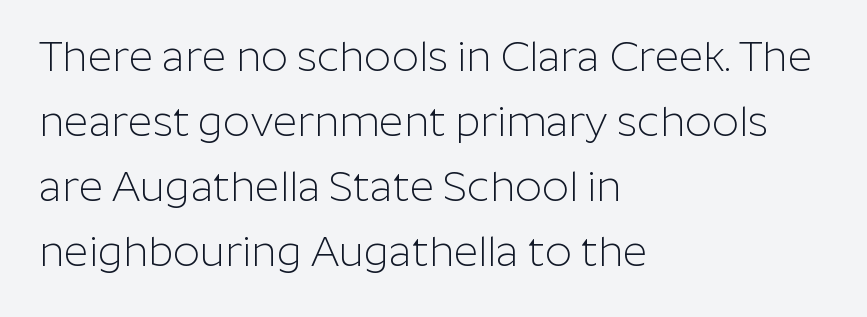
Stem width sits at or under what a default text font uses. Normally led — the rows are evenly, conventionally spaced. The designer went with a sans here, leaving each stem footless. Look at the tracking — it's just the regular setting, nothing added. These lines are set flush left with a ragged right edge.
